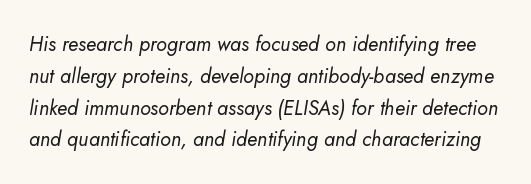
The image shows 20 px text type, italic (leaning right); set normal line spacing (1.59x), normal letter spacing, not underlined.
